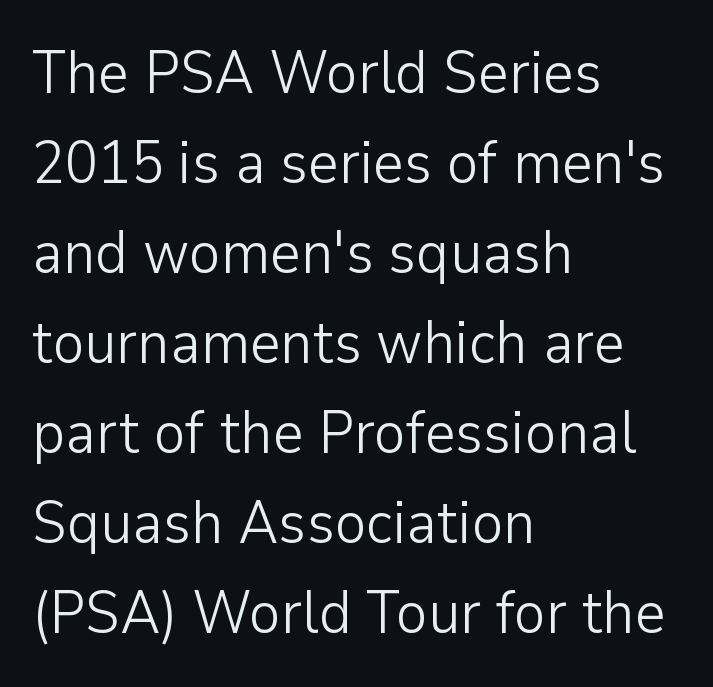
The image shows 60 px light sans-serif type, upright; set left-aligned, normal line spacing (1.5x), normal letter spacing, not underlined; low stroke contrast and a medium x-height.
